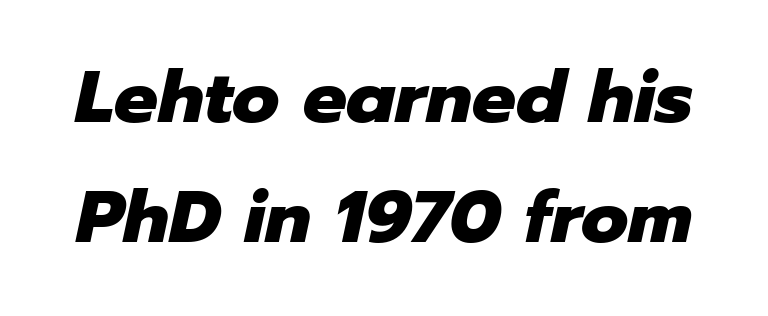
Q: Is the text bold? A: Yes.
Q: Is the text italic (slanted)? A: Yes, it leans right by about 12 degrees.
Q: Is the text underlined? A: No.
Q: Is the spacing between letters normal or unusually wide? A: Normal.
Q: Is the spacing between lines tight, normal or loose? A: Normal.
Q: Width (condensed, normal, or wide)? A: Normal.
Q: Stroke contrast? A: Low.
Q: x-height? A: Medium.
Q: Monospaced? A: No.
